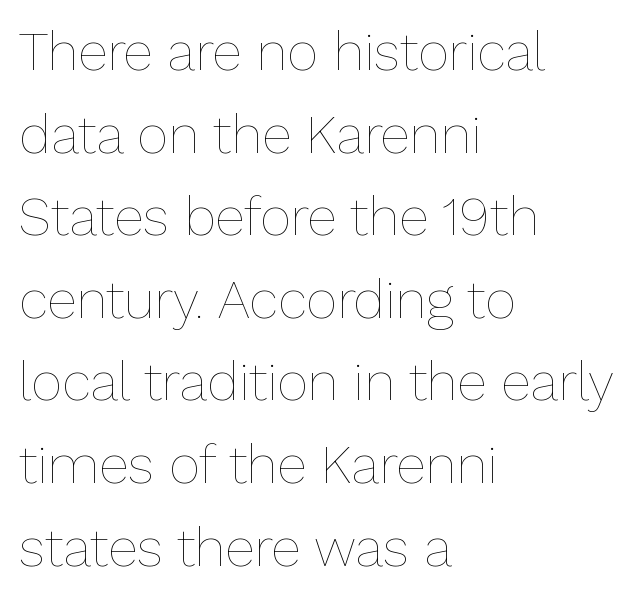
The image shows 54 px thin type, upright; set left-aligned, normal line spacing (1.53x), normal letter spacing, not underlined; low stroke contrast and a medium x-height.
